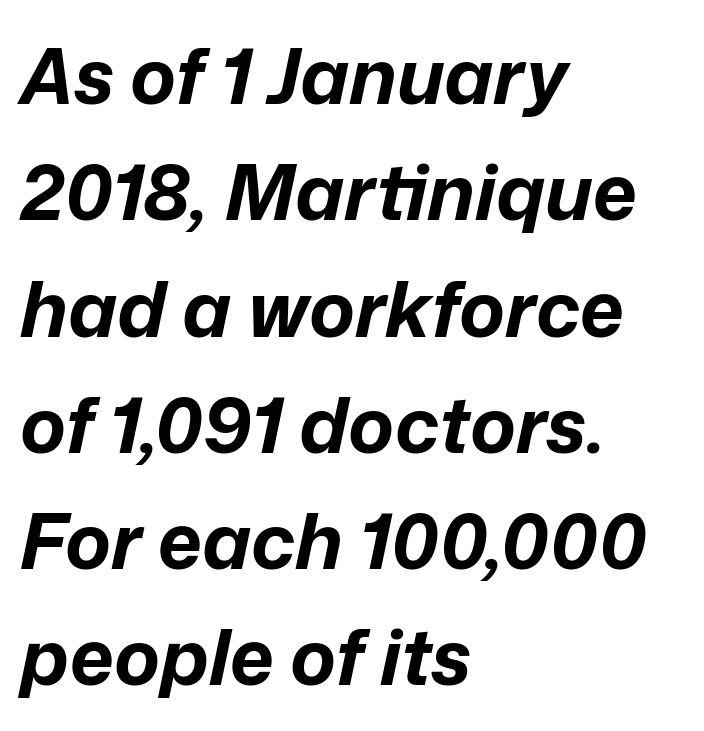
The image shows 77 px bold type, italic (leaning right); set left-aligned, normal line spacing (1.51x), normal letter spacing, not underlined; low stroke contrast and a medium x-height.
